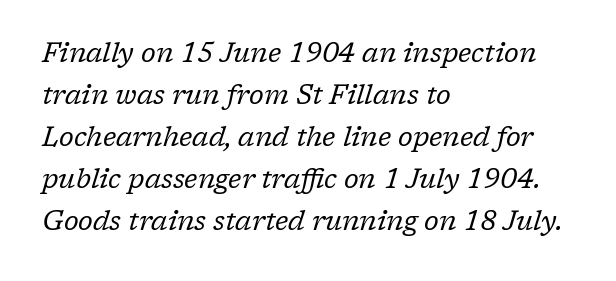
Q: Is the text bold? A: No.
Q: Is the text italic (slanted)? A: Yes, it leans right by about 17 degrees.
Q: Is the text underlined? A: No.
Q: How is the paragraph aligned? A: Left-aligned.
Q: Is the spacing between letters normal or unusually wide? A: Normal.
Q: Is the spacing between lines tight, normal or loose? A: Normal.
